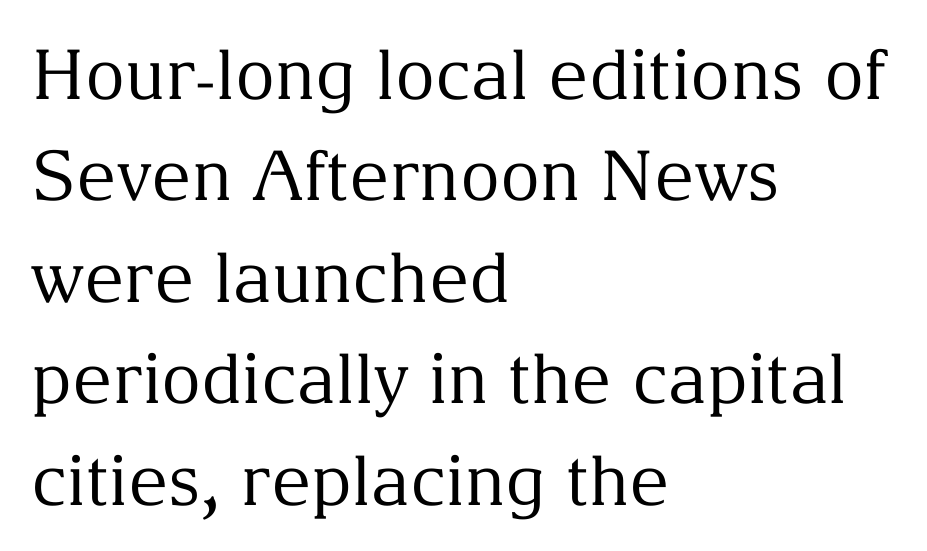
The image shows 69 px regular-weight serif type, upright; set left-aligned, normal line spacing (1.47x), normal letter spacing, not underlined; medium stroke contrast and a medium x-height.
